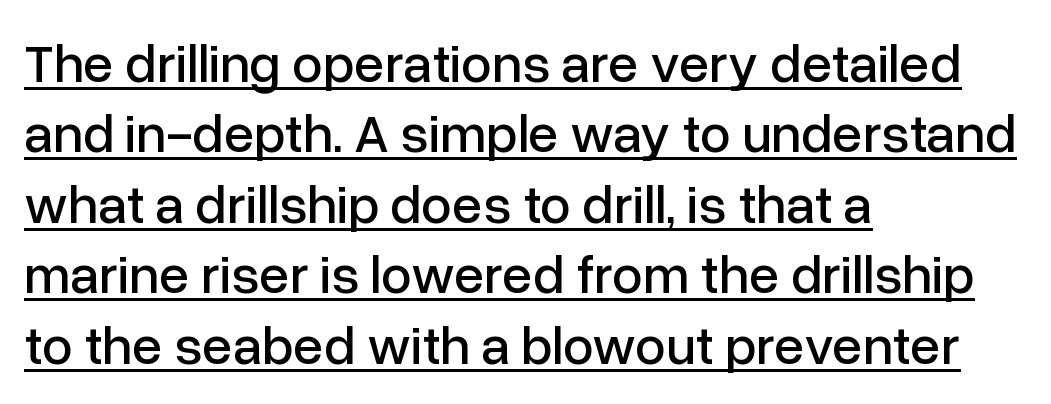
The image shows 55 px sans-serif type, upright; set left-aligned, normal line spacing (1.28x), normal letter spacing, underlined; low stroke contrast and a medium x-height.
